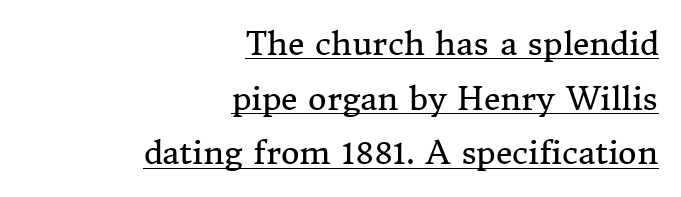
{"serif": "yes", "italic": "no", "bold": "no", "weight": "regular", "width": "normal", "stroke_contrast": "medium", "x_height": "medium", "monospaced": "no", "underline": "yes", "align": "right", "line_spacing_ratio": 1.71, "letter_spacing": "normal", "letter_spacing_em": 0.0, "glyph_px": 32}
